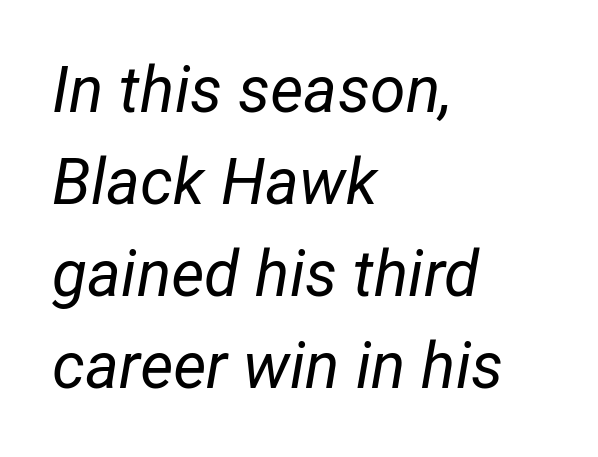
Q: Is the text bold? A: No.
Q: Is the text italic (slanted)? A: Yes, it leans right by about 12 degrees.
Q: Is the text underlined? A: No.
Q: How is the paragraph aligned? A: Left-aligned.
Q: Is the spacing between letters normal or unusually wide? A: Normal.
Q: Is the spacing between lines tight, normal or loose? A: Normal.
Q: Width (condensed, normal, or wide)? A: Normal.
Q: Stroke contrast? A: Low.
Q: x-height? A: Medium.
Q: Monospaced? A: No.
